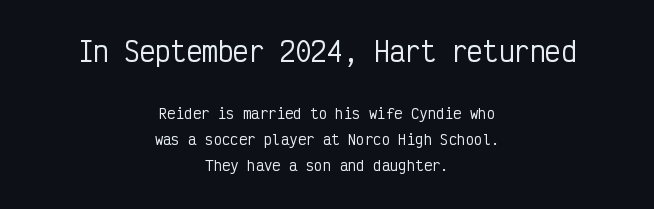
{"italic": "no", "underline": "no", "align": "center", "line_spacing_ratio": 1.88, "letter_spacing": "normal", "letter_spacing_em": 0.0, "larger_block": "first", "size_ratio": 1.86, "glyph_px": 26}
